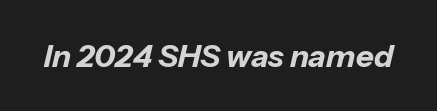
The image shows 31 px bold type, italic (leaning right); set normal letter spacing, not underlined; low stroke contrast and a medium x-height.
